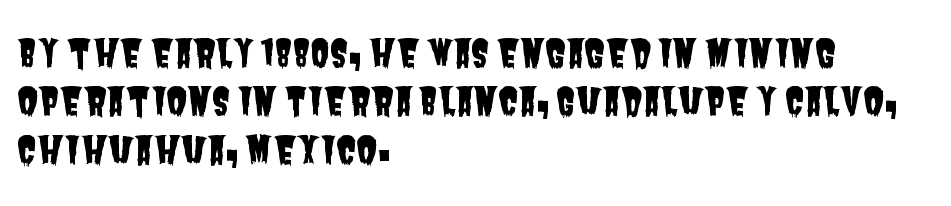
{"serif": "no", "width": "condensed", "stroke_contrast": "low", "x_height": "large", "monospaced": "no", "underline": "no", "align": "left", "line_spacing": "normal", "line_spacing_ratio": 1.27, "letter_spacing": "normal", "letter_spacing_em": 0.0, "glyph_px": 38}
